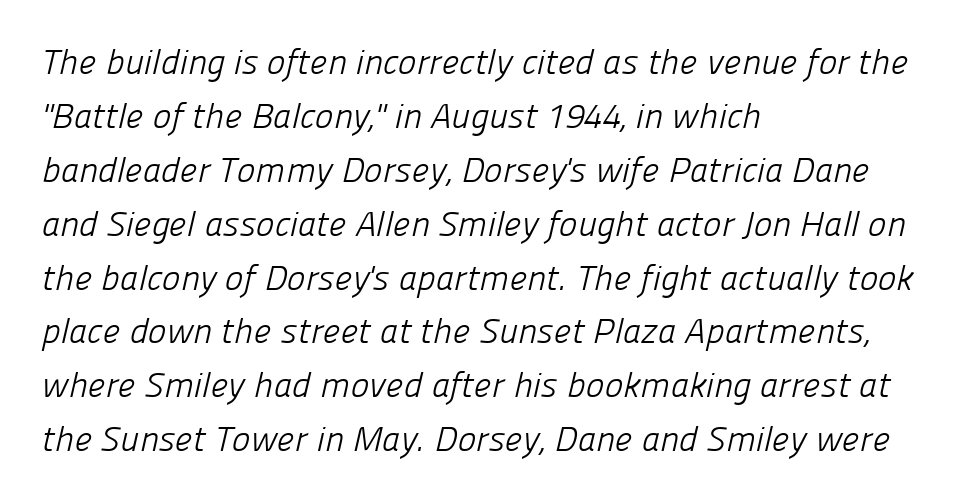
The image shows 35 px light sans-serif type; set left-aligned, normal line spacing (1.54x), normal letter spacing, not underlined; low stroke contrast and a medium x-height.
